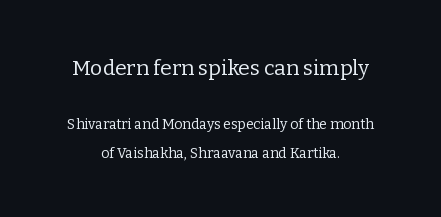
Q: Is the text bold? A: No.
Q: Is the text italic (slanted)? A: No, it is upright.
Q: Is the text underlined? A: No.
Q: How is the paragraph aligned? A: Centered.
Q: Is the spacing between letters normal or unusually wide? A: Normal.
Q: Is the spacing between lines tight, normal or loose? A: Loose.
Q: Which block of text is set in a larger size, the first (top) or the second (bottom)? A: The first (top) one.
